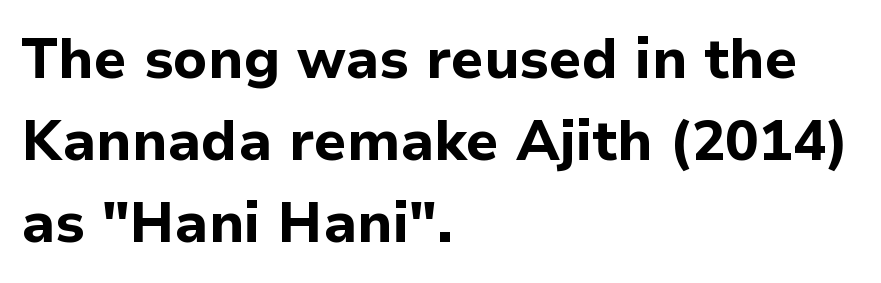
Descender tails drop into unmarked territory. Notice how descenders clear the ascenders below comfortably — that's standard leading. Strokes here are thick enough to call this a true bold. The rag falls on the right side of this text block. Examine the stroke ends and you'll find no serifs. Standard letterfit; no display-style spreading of the glyphs.
